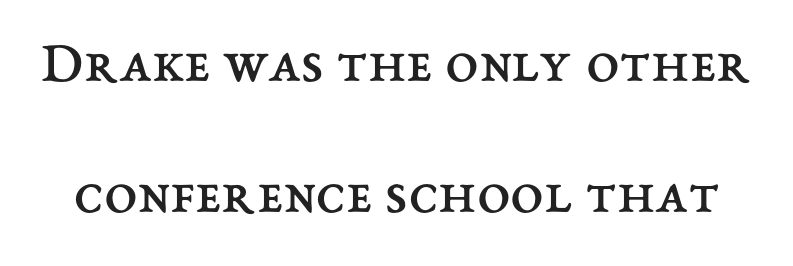
The image shows 60 px regular-weight type, upright; set loose line spacing (2.18x), normal letter spacing, not underlined; medium stroke contrast and a medium x-height.
